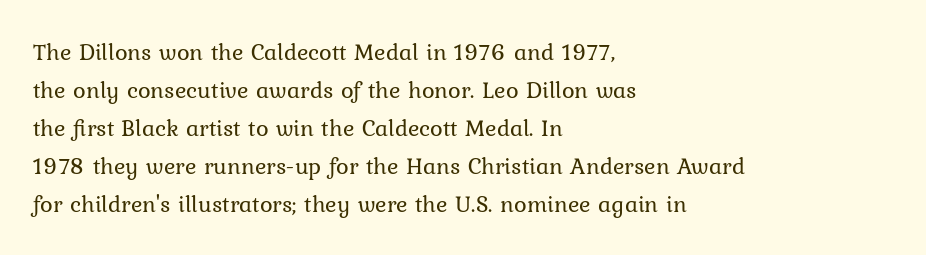
Q: Is the text bold? A: No.
Q: Is the text italic (slanted)? A: No, it is upright.
Q: Is the text underlined? A: No.
Q: How is the paragraph aligned? A: Left-aligned.
Q: Is the spacing between letters normal or unusually wide? A: Normal.
Q: Is the spacing between lines tight, normal or loose? A: Normal.
